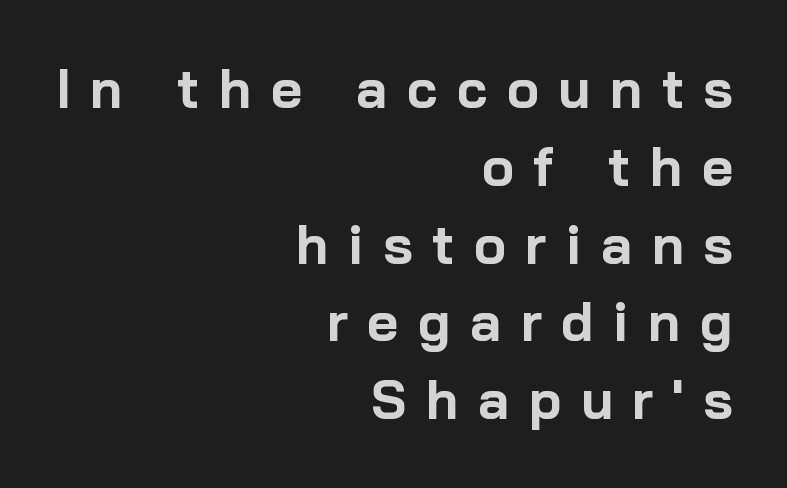
{"serif": "no", "italic": "no", "bold": "yes", "weight": "bold", "width": "normal", "stroke_contrast": "low", "x_height": "medium", "monospaced": "no", "underline": "no", "align": "right", "line_spacing": "normal", "line_spacing_ratio": 1.44, "letter_spacing": "wide", "letter_spacing_em": 0.36, "glyph_px": 54}
